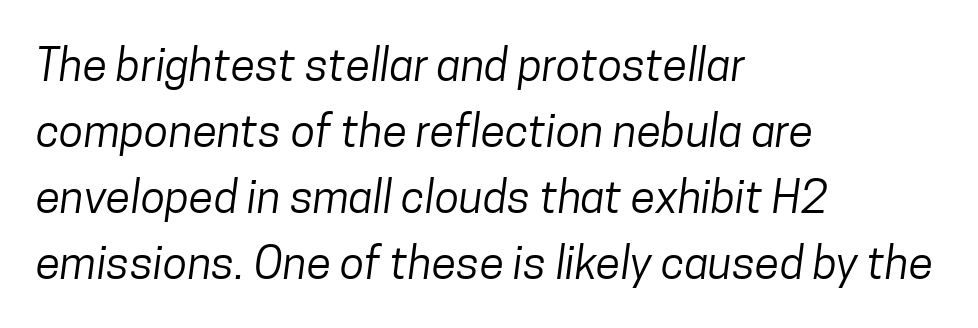
Q: Is the text bold? A: No.
Q: Is the typeface a serif or a sans-serif typeface? A: Sans-serif.
Q: Is the text underlined? A: No.
Q: How is the paragraph aligned? A: Left-aligned.
Q: Is the spacing between letters normal or unusually wide? A: Normal.
Q: Is the spacing between lines tight, normal or loose? A: Normal.
Q: Width (condensed, normal, or wide)? A: Condensed.
Q: Stroke contrast? A: Low.
Q: x-height? A: Medium.
Q: Monospaced? A: No.
